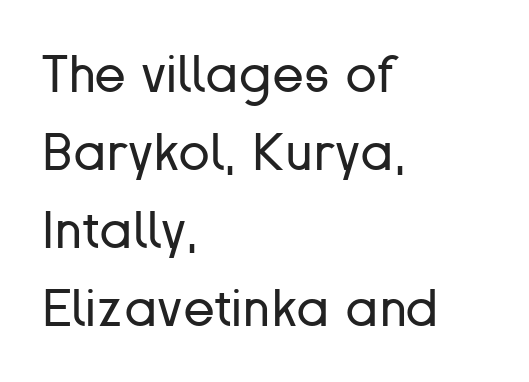
All the whitespace from short lines collects on the right. The lettering holds an erect, upright posture throughout. Stems and bowls with no extra thickness — not bold. Compared with typical paragraphs, the rows here are spaced about the same. Inter-character spacing is left at the font's built-in metrics. A typesetter would call this proportional, since set widths differ per character.
